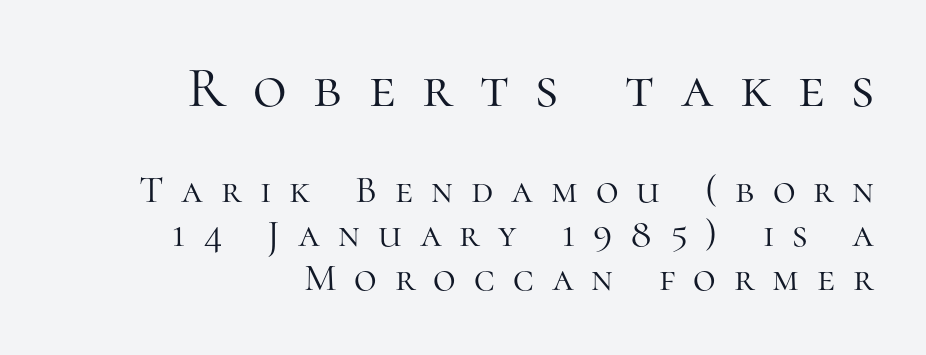
{"serif": "yes", "italic": "no", "bold": "no", "weight": "light", "width": "normal", "stroke_contrast": "high", "x_height": "medium", "monospaced": "no", "underline": "no", "align": "right", "line_spacing": "tight", "line_spacing_ratio": 1.14, "letter_spacing": "wide", "letter_spacing_em": 0.46, "larger_block": "first", "size_ratio": 1.49, "glyph_px": 58}
